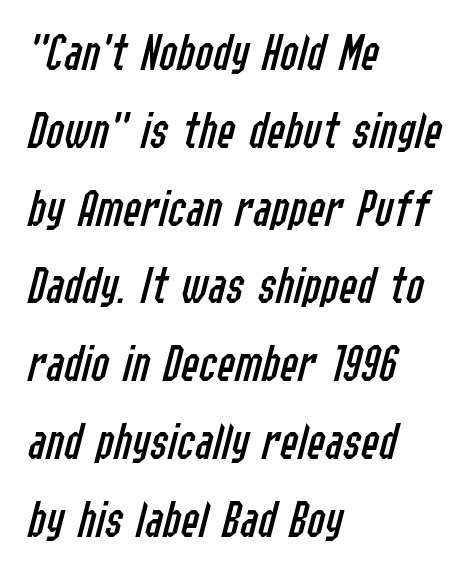
The image shows 54 px regular-weight, condensed type, italic (leaning right); set left-aligned, normal line spacing (1.44x), normal letter spacing, not underlined; low stroke contrast and a medium x-height.
